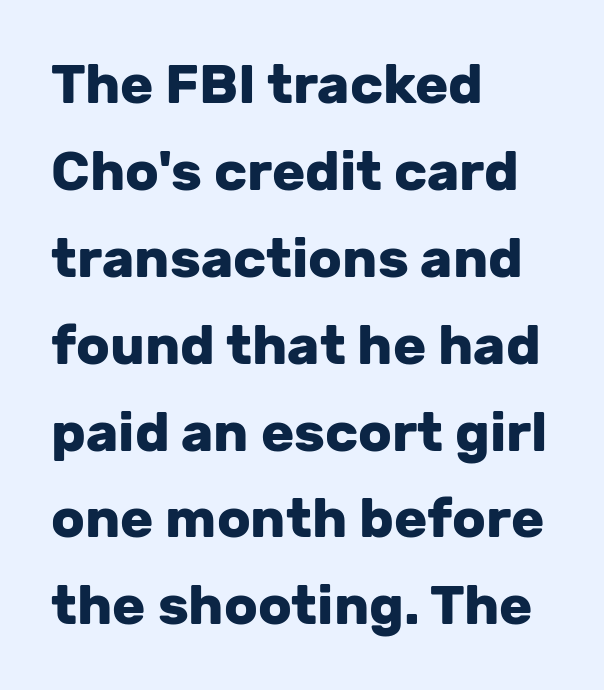
Q: Is the text bold? A: Yes.
Q: Is the text italic (slanted)? A: No, it is upright.
Q: Is the typeface a serif or a sans-serif typeface? A: Sans-serif.
Q: Is the text underlined? A: No.
Q: How is the paragraph aligned? A: Left-aligned.
Q: Is the spacing between letters normal or unusually wide? A: Normal.
Q: Is the spacing between lines tight, normal or loose? A: Normal.
Q: Width (condensed, normal, or wide)? A: Normal.
Q: Stroke contrast? A: Low.
Q: x-height? A: Medium.
Q: Monospaced? A: No.
